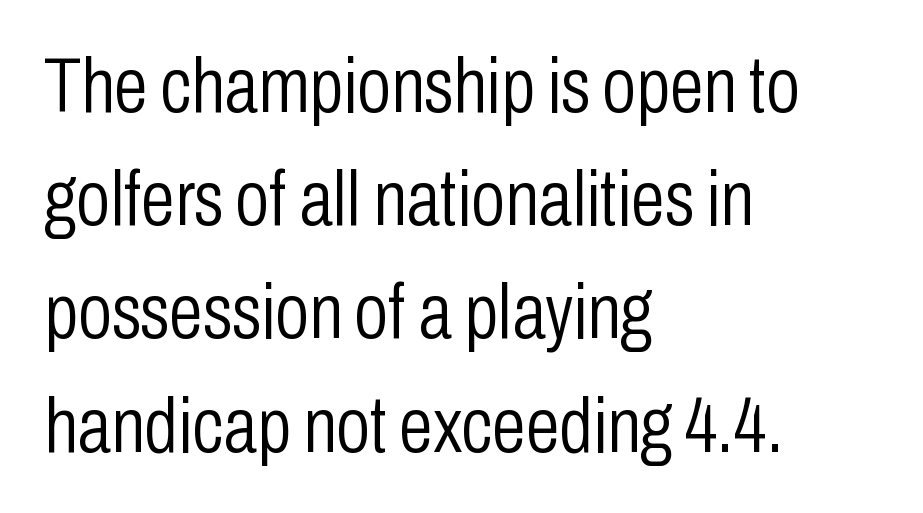
You could not count columns in this text — the font is proportionally spaced. These lines are composed in type without serifs. The horizontal fit of the characters is conventional and even. Rule under the text: the space is simply empty. Does the copy run flush right? No — it runs flush left. Italic: no, the glyphs are upright roman.
